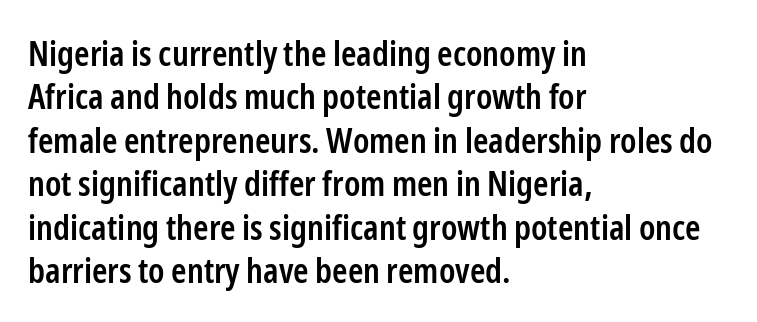
The image shows 35 px semibold, condensed sans-serif type, upright; set left-aligned, line spacing 1.24x, normal letter spacing, not underlined; low stroke contrast and a medium x-height.
